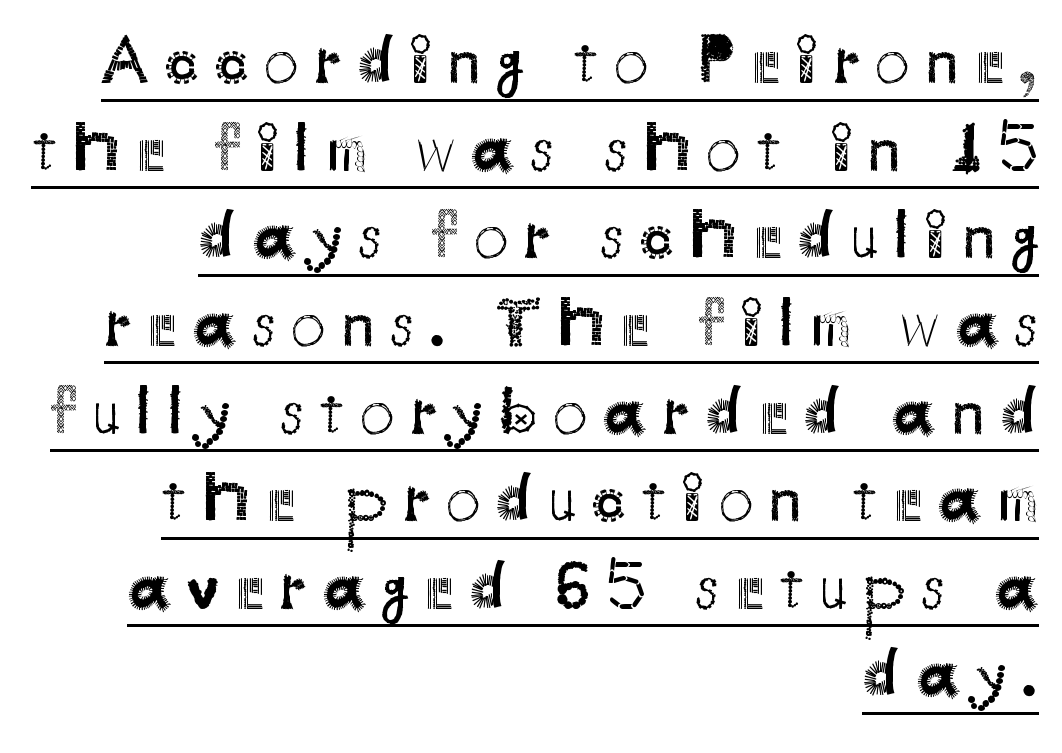
{"serif": "no", "italic": "no", "bold": "no", "weight": "regular", "width": "normal", "stroke_contrast": "medium", "x_height": "small", "monospaced": "no", "underline": "yes", "align": "right", "line_spacing": "normal", "line_spacing_ratio": 1.27, "letter_spacing": "wide", "letter_spacing_em": 0.23, "glyph_px": 69}
